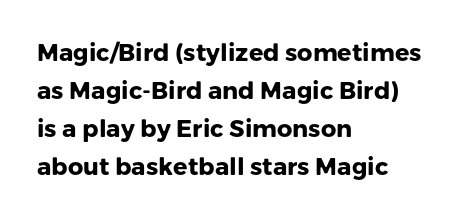
The space between consecutive lines is moderate. Alignment: flush left. The passage shown is not underscored anywhere. The type is set solid horizontally, with unmodified tracking. The characters look thick and weighty, a clear bold. Unlike italic type, these characters show no tilt at all.
